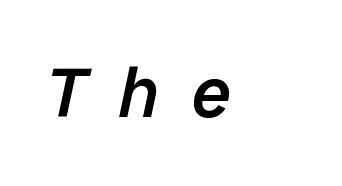
{"italic": "yes", "lean": "right", "slant_degrees": 12, "bold": "semi", "weight": "semibold", "width": "normal", "stroke_contrast": "low", "x_height": "medium", "monospaced": "no", "underline": "no", "align": "left", "letter_spacing": "wide", "letter_spacing_em": 0.46, "glyph_px": 70}
